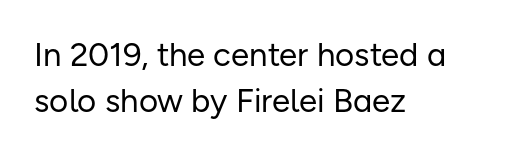
The image shows 33 px regular-weight sans-serif type, upright; set left-aligned, normal line spacing (1.38x), normal letter spacing, not underlined; low stroke contrast and a medium x-height.
